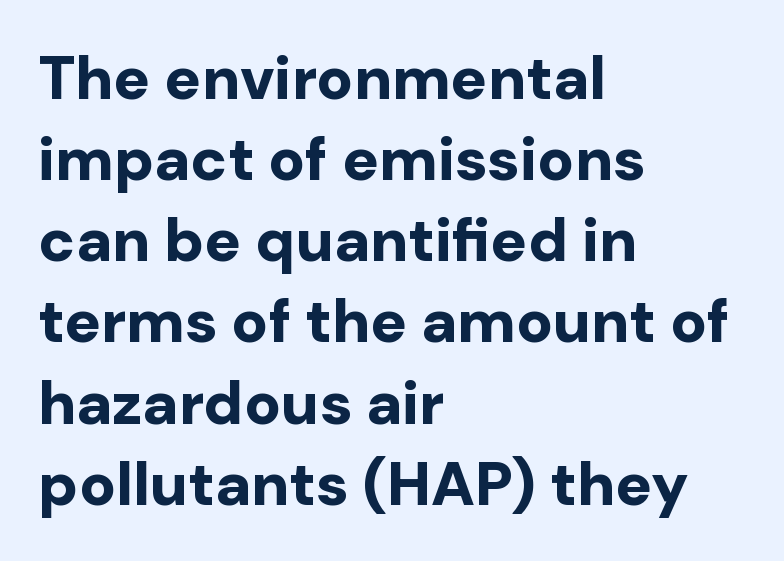
The image shows 61 px bold sans-serif type, upright; set left-aligned, normal line spacing (1.33x), normal letter spacing, not underlined; low stroke contrast and a medium x-height.
